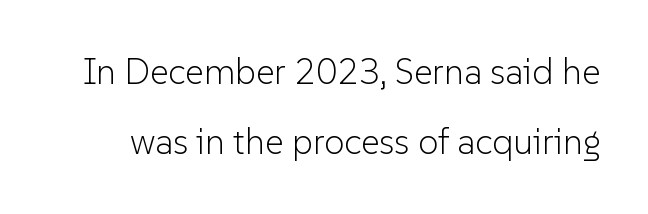
The image shows 36 px light sans-serif type, upright; set loose line spacing (1.95x), normal letter spacing, not underlined; low stroke contrast and a medium x-height.
